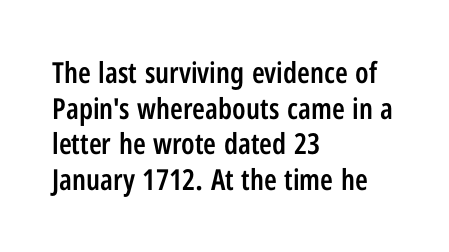
Q: Is the text bold? A: Semi-bold.
Q: Is the text italic (slanted)? A: No, it is upright.
Q: Is the typeface a serif or a sans-serif typeface? A: Sans-serif.
Q: Is the text underlined? A: No.
Q: How is the paragraph aligned? A: Left-aligned.
Q: Is the spacing between letters normal or unusually wide? A: Normal.
Q: Width (condensed, normal, or wide)? A: Condensed.
Q: Stroke contrast? A: Low.
Q: x-height? A: Medium.
Q: Monospaced? A: No.
